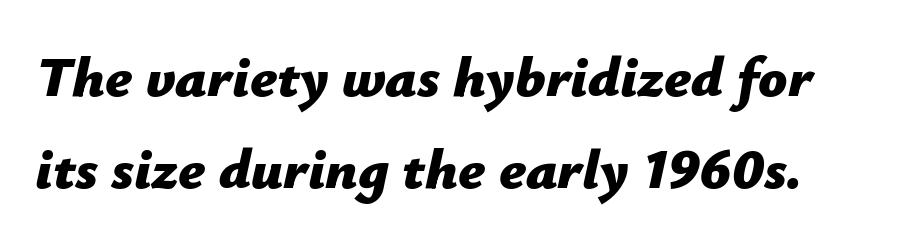
{"italic": "yes", "lean": "right", "slant_degrees": 12, "bold": "yes", "weight": "bold", "width": "normal", "stroke_contrast": "low", "x_height": "medium", "monospaced": "no", "underline": "no", "line_spacing": "normal", "line_spacing_ratio": 1.61, "letter_spacing": "normal", "letter_spacing_em": 0.0, "glyph_px": 57}
